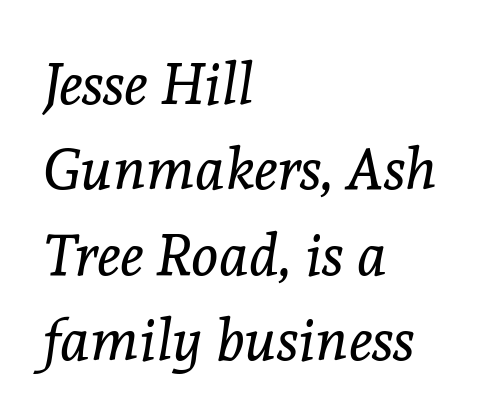
If you drew a line through each stem, it would be angled. The face used here is proportionally spaced, like ordinary book or web type. Whoever set this chose a conventional vertical rhythm. All the whitespace from short lines collects on the right. The gaps between neighbouring characters are ordinary and unremarkable. Letterform terminals end in serifs throughout the passage.
